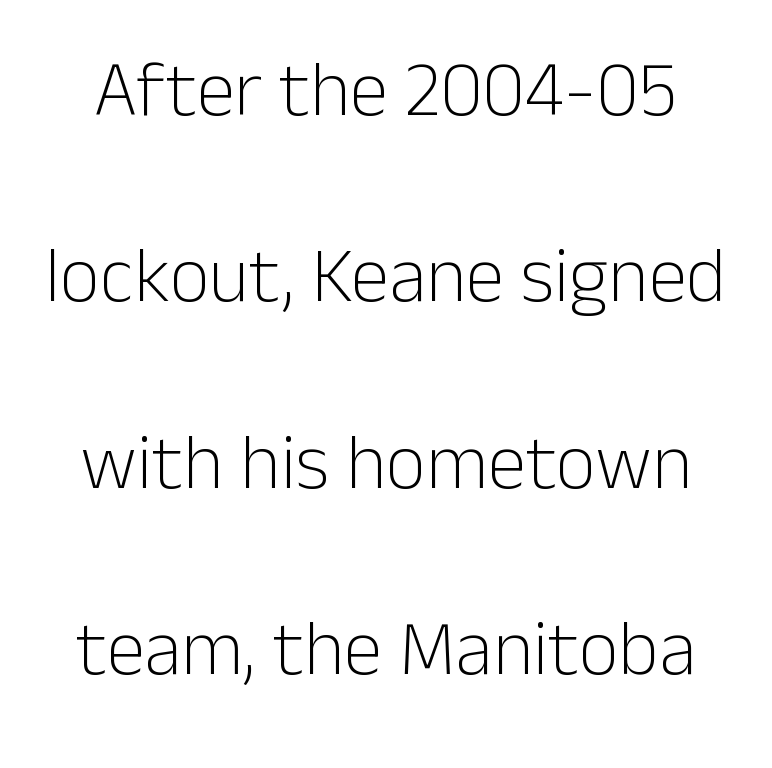
The image shows 78 px light sans-serif type, upright; set loose line spacing (2.39x), normal letter spacing, not underlined; low stroke contrast and a medium x-height.
